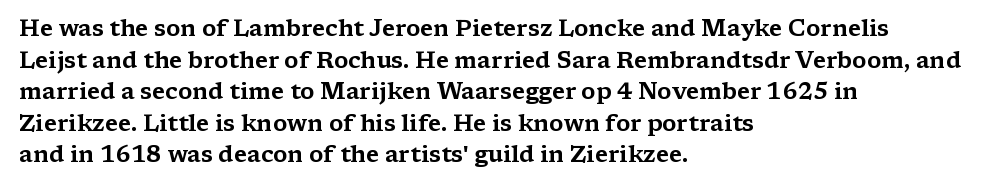
The image shows 23 px text type, upright; set left-aligned, normal line spacing (1.37x), normal letter spacing, not underlined.
